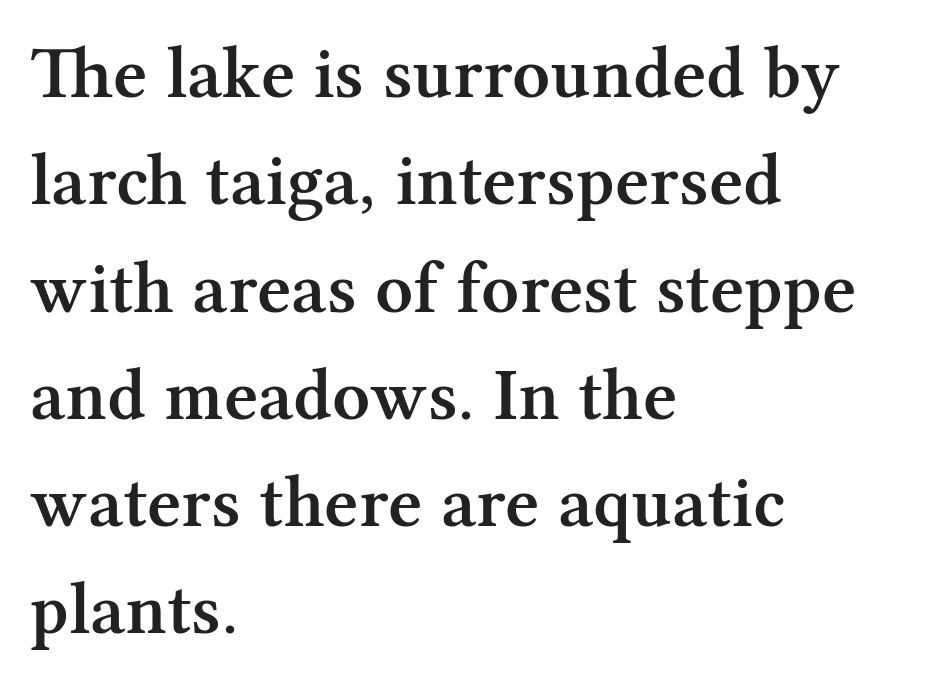
The image shows 74 px semibold serif type, upright; set left-aligned, normal line spacing (1.45x), normal letter spacing, not underlined; medium stroke contrast and a medium x-height.
